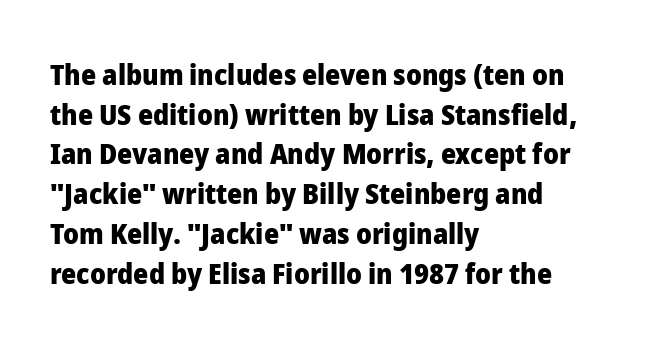
Quick note: not italic, upright. Between one letter and the next there's only the usual sliver of space. The zone under the glyphs is completely vacant. Students, this is bold: see how much ink each stroke carries. This sample has the flowing, uneven cadence of proportional lettering. Whoever set this chose a conventional vertical rhythm.
